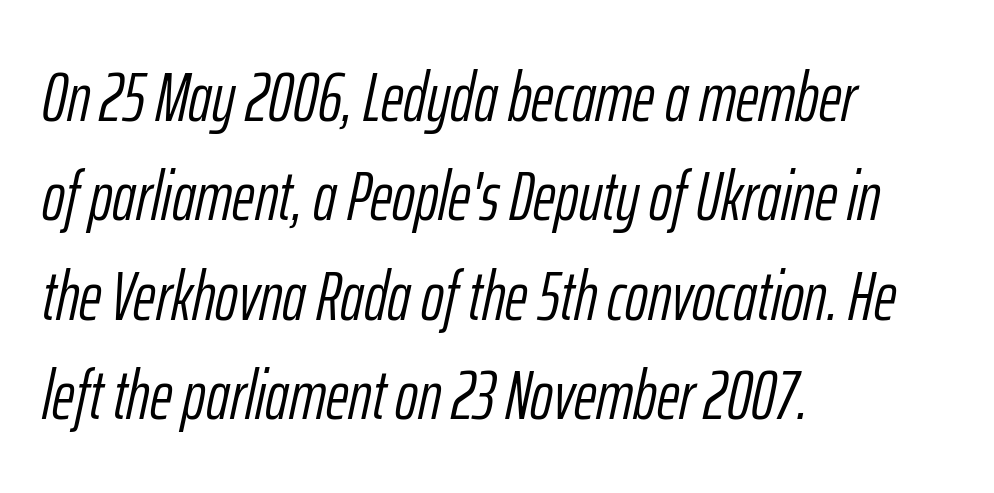
Q: Is the text bold? A: No.
Q: Is the text italic (slanted)? A: Yes, it leans right by about 12 degrees.
Q: Is the text underlined? A: No.
Q: How is the paragraph aligned? A: Left-aligned.
Q: Is the spacing between letters normal or unusually wide? A: Normal.
Q: Is the spacing between lines tight, normal or loose? A: Normal.
Q: Width (condensed, normal, or wide)? A: Condensed.
Q: Stroke contrast? A: Low.
Q: x-height? A: Medium.
Q: Monospaced? A: No.
